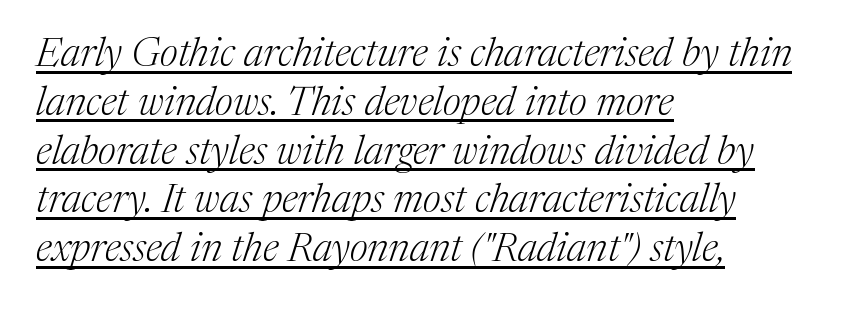
The image shows 40 px light serif type, italic (leaning right); set left-aligned, line spacing 1.22x, normal letter spacing, underlined; medium stroke contrast and a medium x-height.
